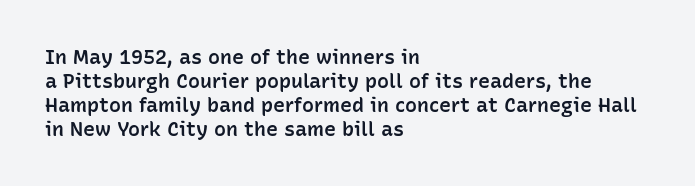
The setting favours the left margin, as ordinary paragraphs usually do. The typesetting leans somewhat heavy: a semibold. Characters remain perfectly vertical along every line. Look at the tracking — it's just the regular setting, nothing added. Beneath every word, the page is bare.
